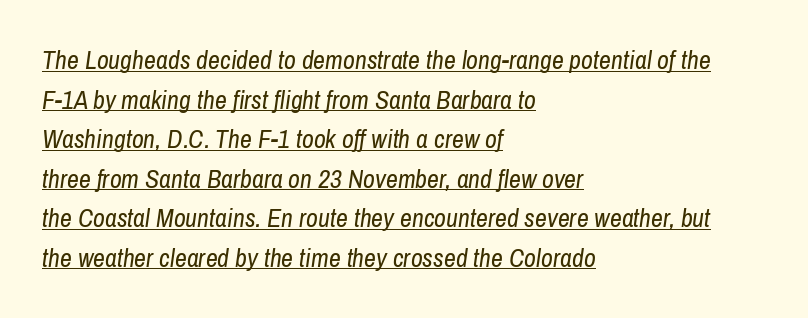
Descenders here cross a horizontal rule under the line. The glyphs look as if they've been sheared to an angle. Compared with a centered layout, this one pins lines to the left instead. These lines sit exactly where default settings would place them. This sample uses plain, unmodified letter spacing.
